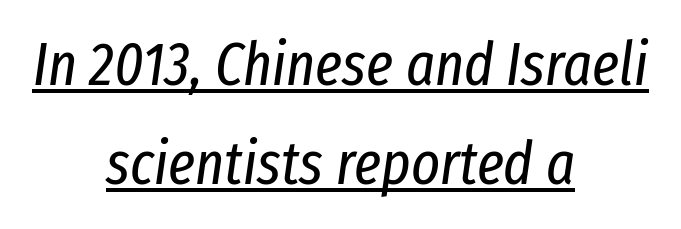
Q: Is the text bold? A: No.
Q: Is the text italic (slanted)? A: Yes, it leans right by about 8 degrees.
Q: Is the text underlined? A: Yes.
Q: How is the paragraph aligned? A: Centered.
Q: Is the spacing between letters normal or unusually wide? A: Normal.
Q: Is the spacing between lines tight, normal or loose? A: Normal.
Q: Width (condensed, normal, or wide)? A: Condensed.
Q: Stroke contrast? A: Low.
Q: x-height? A: Medium.
Q: Monospaced? A: No.
